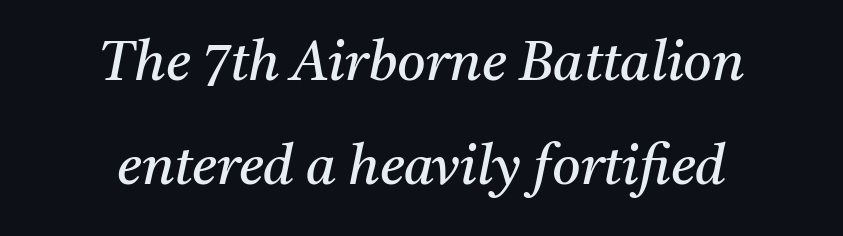
{"serif": "yes", "italic": "yes", "lean": "right", "slant_degrees": 11, "bold": "no", "weight": "regular", "width": "normal", "stroke_contrast": "medium", "x_height": "medium", "monospaced": "no", "underline": "no", "align": "center", "line_spacing_ratio": 1.89, "letter_spacing": "normal", "letter_spacing_em": 0.0, "glyph_px": 55}
